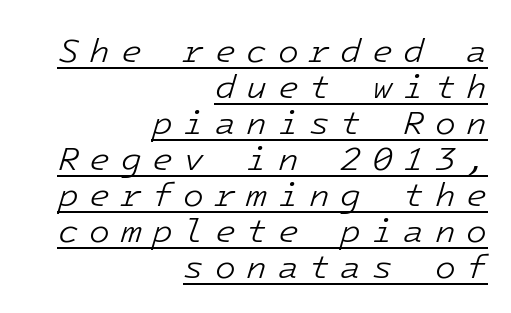
Compared with typical body copy, the letter spacing here is much looser. Slant detected: the letters are inclined. Is the block centered? No — it sits flush against the right margin. Every word sits above its own underline. No letter is thick-stroked: the sample isn't bold.
